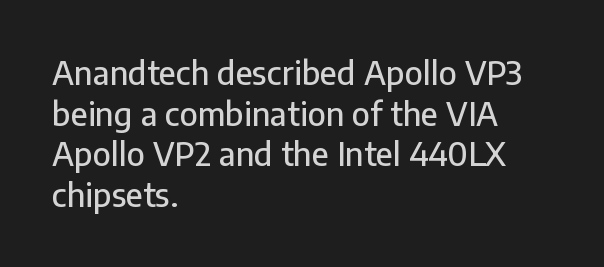
Q: Is the text italic (slanted)? A: No, it is upright.
Q: Is the typeface a serif or a sans-serif typeface? A: Sans-serif.
Q: Is the text underlined? A: No.
Q: How is the paragraph aligned? A: Left-aligned.
Q: Is the spacing between letters normal or unusually wide? A: Normal.
Q: Is the spacing between lines tight, normal or loose? A: Normal.
Q: Width (condensed, normal, or wide)? A: Normal.
Q: Stroke contrast? A: Low.
Q: x-height? A: Medium.
Q: Monospaced? A: No.
